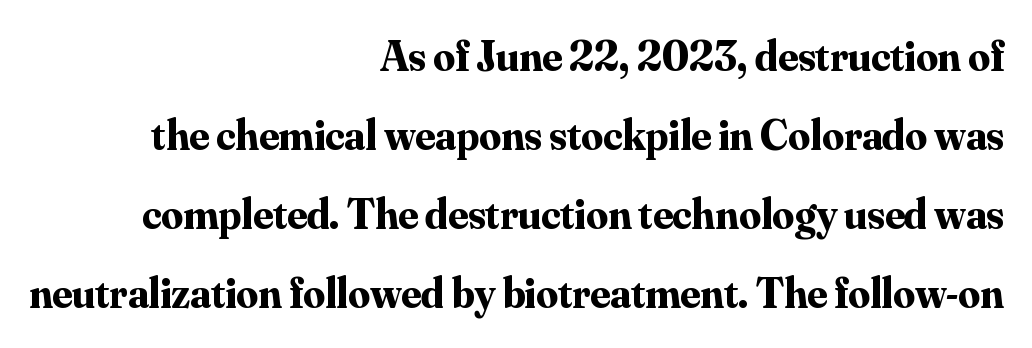
{"serif": "yes", "italic": "no", "bold": "yes", "weight": "bold", "width": "normal", "stroke_contrast": "medium", "x_height": "small", "monospaced": "no", "underline": "no", "align": "right", "line_spacing_ratio": 1.84, "letter_spacing": "normal", "letter_spacing_em": 0.0, "glyph_px": 43}
